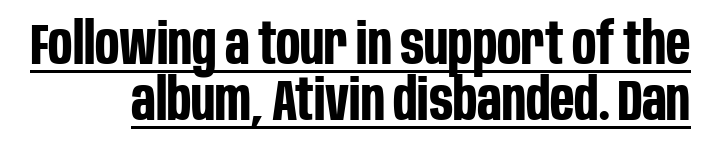
The image shows 57 px bold, condensed sans-serif type, upright; set tight line spacing (0.99x), normal letter spacing, underlined; low stroke contrast and a large x-height.
